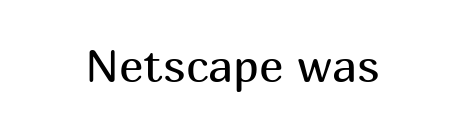
Vertical strokes here are truly vertical. Any mark beneath the type? The region is blank. Font category for this specimen: sans-serif. Here the glyphs are tracked normally, forming tight word shapes. No chunkiness to these letters — they're not bold.
